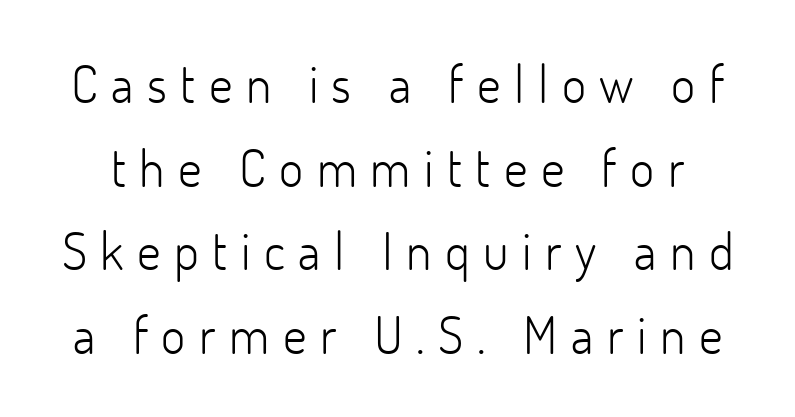
Tall strokes in this sample are plumb rather than angled. Display-style spreading of the glyphs; the letterfit is very open. A normal amount of white space separates one row of letters from the next. The passage shown is typeset with a sans-serif family. Descender tails drop into unmarked territory.
